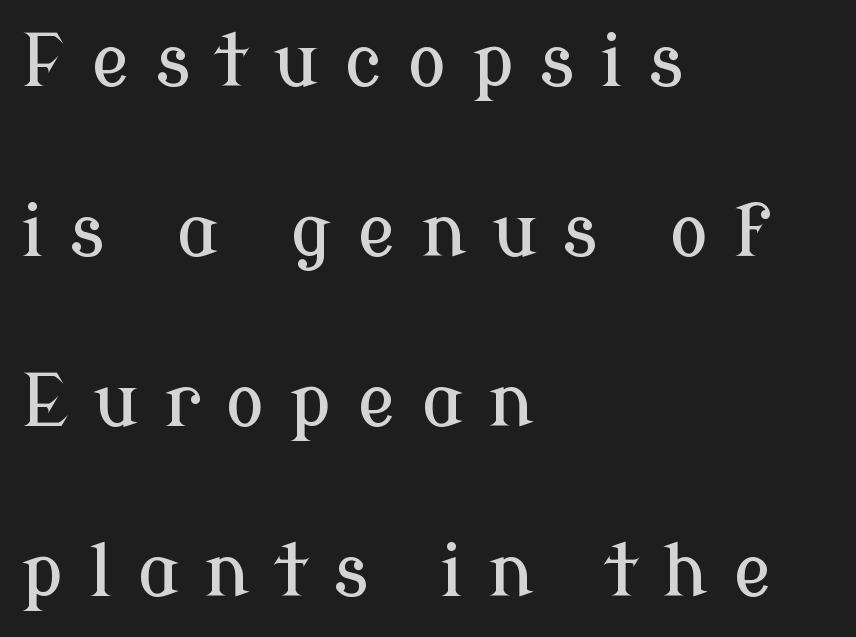
{"serif": "yes", "italic": "no", "width": "normal", "stroke_contrast": "low", "x_height": "medium", "monospaced": "no", "underline": "no", "align": "left", "line_spacing": "loose", "line_spacing_ratio": 2.33, "letter_spacing": "wide", "letter_spacing_em": 0.34, "glyph_px": 73}
